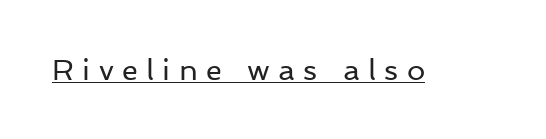
Q: Is the text bold? A: No.
Q: Is the text italic (slanted)? A: No, it is upright.
Q: Is the typeface a serif or a sans-serif typeface? A: Sans-serif.
Q: Is the text underlined? A: Yes.
Q: Is the spacing between letters normal or unusually wide? A: Unusually wide.
Q: Width (condensed, normal, or wide)? A: Normal.
Q: Stroke contrast? A: Low.
Q: x-height? A: Medium.
Q: Monospaced? A: No.
